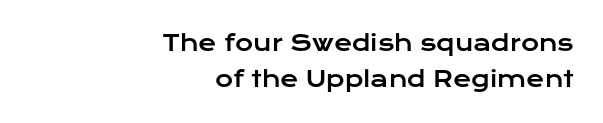
Q: Is the text italic (slanted)? A: No, it is upright.
Q: Is the text underlined? A: No.
Q: How is the paragraph aligned? A: Right-aligned.
Q: Is the spacing between letters normal or unusually wide? A: Normal.
Q: Is the spacing between lines tight, normal or loose? A: Normal.
